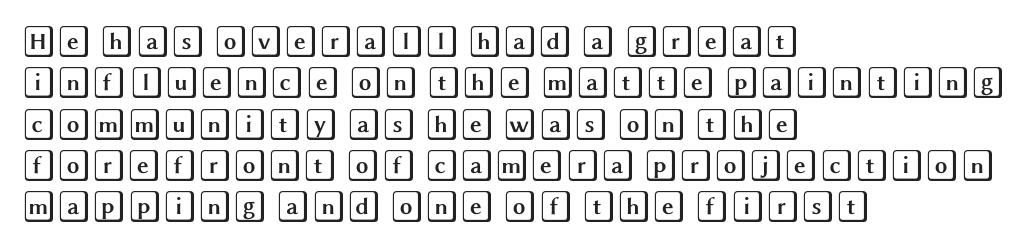
Q: Is the text italic (slanted)? A: No, it is upright.
Q: Is the text underlined? A: No.
Q: How is the paragraph aligned? A: Left-aligned.
Q: Is the spacing between letters normal or unusually wide? A: Normal.
Q: Is the spacing between lines tight, normal or loose? A: Normal.
Q: Width (condensed, normal, or wide)? A: Wide.
Q: x-height? A: Large.
